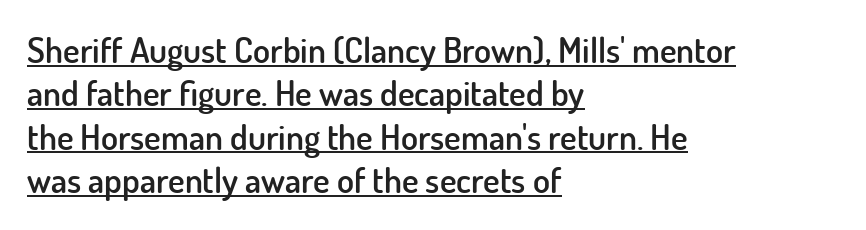
{"serif": "no", "italic": "no", "bold": "semi", "weight": "semibold", "width": "normal", "stroke_contrast": "low", "x_height": "small", "monospaced": "no", "underline": "yes", "align": "left", "line_spacing_ratio": 1.24, "letter_spacing": "normal", "letter_spacing_em": 0.0, "glyph_px": 35}
